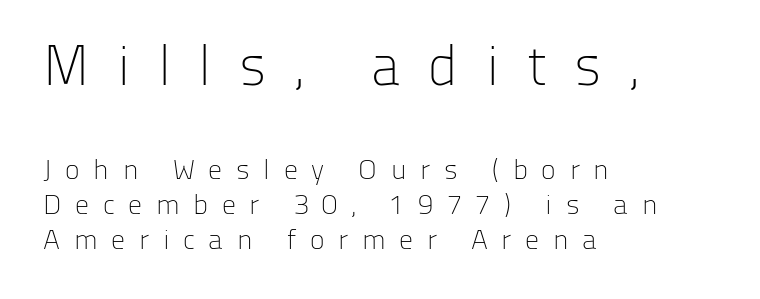
Q: Is the text bold? A: No.
Q: Is the text italic (slanted)? A: No, it is upright.
Q: Is the typeface a serif or a sans-serif typeface? A: Sans-serif.
Q: Is the text underlined? A: No.
Q: How is the paragraph aligned? A: Left-aligned.
Q: Is the spacing between letters normal or unusually wide? A: Unusually wide.
Q: Is the spacing between lines tight, normal or loose? A: Normal.
Q: Which block of text is set in a larger size, the first (top) or the second (bottom)? A: The first (top) one.
Q: Width (condensed, normal, or wide)? A: Normal.
Q: Stroke contrast? A: Low.
Q: x-height? A: Medium.
Q: Monospaced? A: No.
